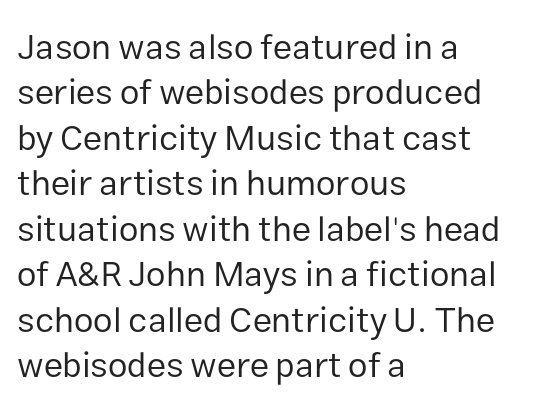
Vertical strokes here are truly vertical. A typesetter would label this face a sans. Character widths vary here, with narrow letters taking less room than wide ones. You could call the tracking neutral — neither tight nor loose. Weight: not bold — regular or lighter. Only glyphs here, with clear space below each row.
